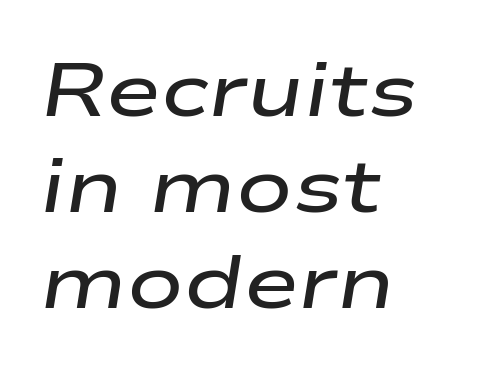
The image shows 75 px semibold, wide type, italic (leaning right); set left-aligned, normal line spacing (1.28x), normal letter spacing, not underlined; low stroke contrast and a medium x-height.
